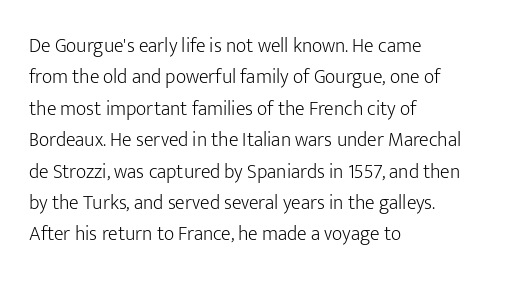
{"italic": "no", "bold": "no", "underline": "no", "align": "left", "line_spacing": "normal", "line_spacing_ratio": 1.57, "letter_spacing": "normal", "letter_spacing_em": 0.0, "glyph_px": 20}
